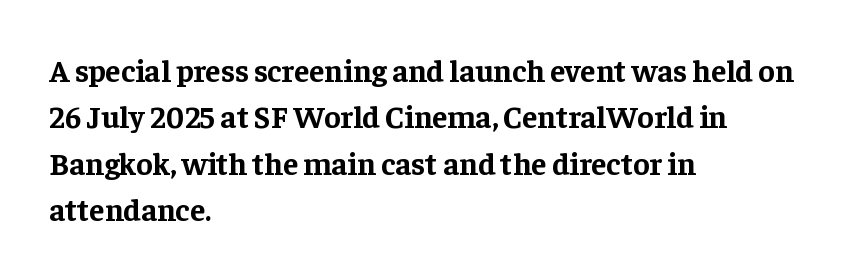
Here the designer chose a conventional face with non-uniform glyph widths. Glyph-to-glyph distance matches everyday printed text. The ragged edge is on the right, which tells us the setting is flush left. The font family rendered here belongs to the serif group. Upright lettering throughout. The font is running at its bold setting.
